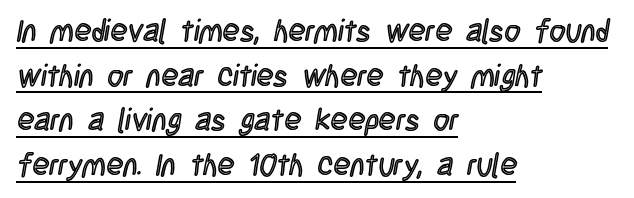
Q: Is the text italic (slanted)? A: Yes.
Q: Is the text underlined? A: Yes.
Q: How is the paragraph aligned? A: Left-aligned.
Q: Is the spacing between letters normal or unusually wide? A: Normal.
Q: Is the spacing between lines tight, normal or loose? A: Normal.
Q: Width (condensed, normal, or wide)? A: Condensed.
Q: x-height? A: Large.
Q: Monospaced? A: No.
